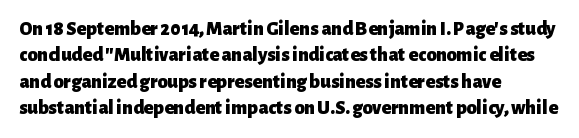
No extra tracking has been applied to these lines. The font is running at its bold setting. Students, observe: this is what conventionally led text looks like. Ascenders rise straight up at ninety degrees.
